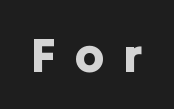
{"serif": "no", "italic": "no", "width": "normal", "stroke_contrast": "low", "x_height": "medium", "monospaced": "no", "underline": "no", "letter_spacing": "wide", "letter_spacing_em": 0.38, "glyph_px": 49}
